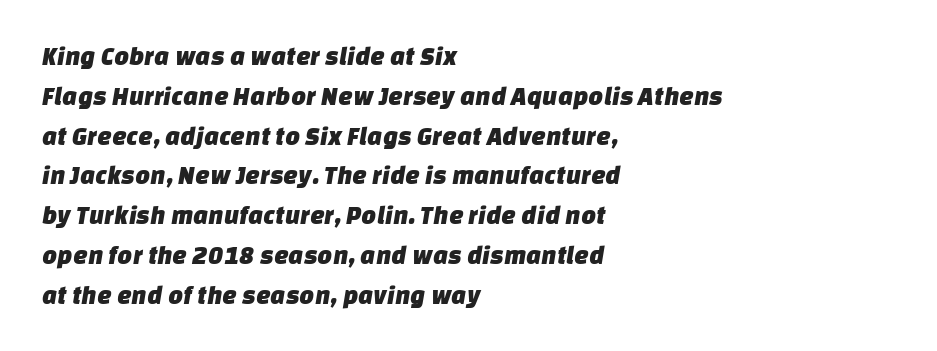
Q: Is the text underlined? A: No.
Q: How is the paragraph aligned? A: Left-aligned.
Q: Is the spacing between letters normal or unusually wide? A: Normal.
Q: Is the spacing between lines tight, normal or loose? A: Normal.
